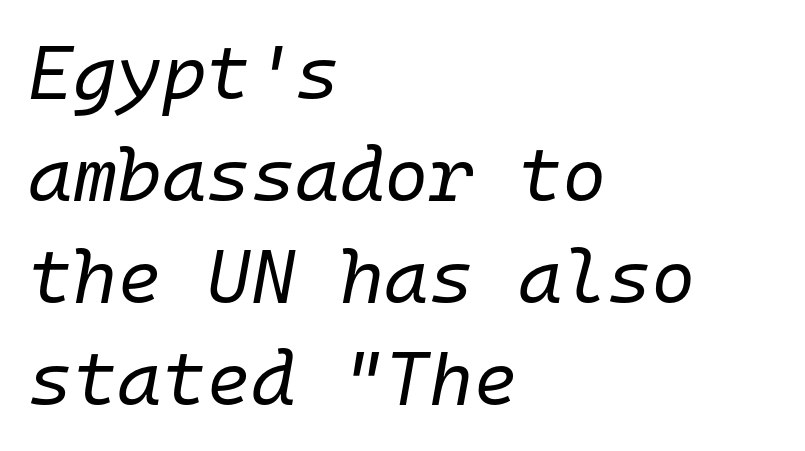
Slant detected: the letters are inclined. Nothing unusual about the tracking: characters are spaced as the font intends. The rag falls on the right side of this text block. Think of a typewriter: that constant character pitch is what you see here. A light-to-regular cut is what we see here. Underlining? Definitely not there.
